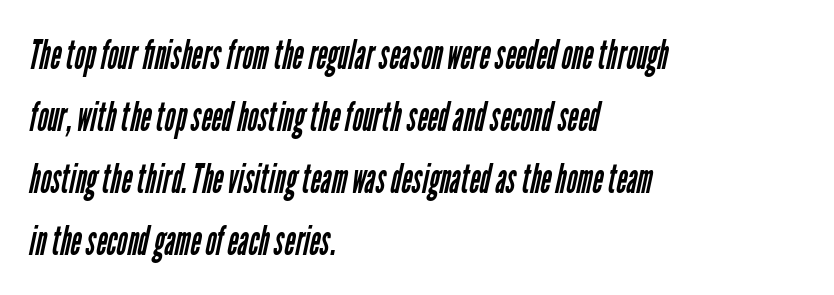
Regarding leading, the lines here are spaced in the standard way. No feet cap the strokes, marking this as sans-serif type. Quick note: underline off. Layout note: lines flush left. Tracking here is standard; glyphs follow each other at the usual distance. These lines are rendered in a variable-pitch font.
